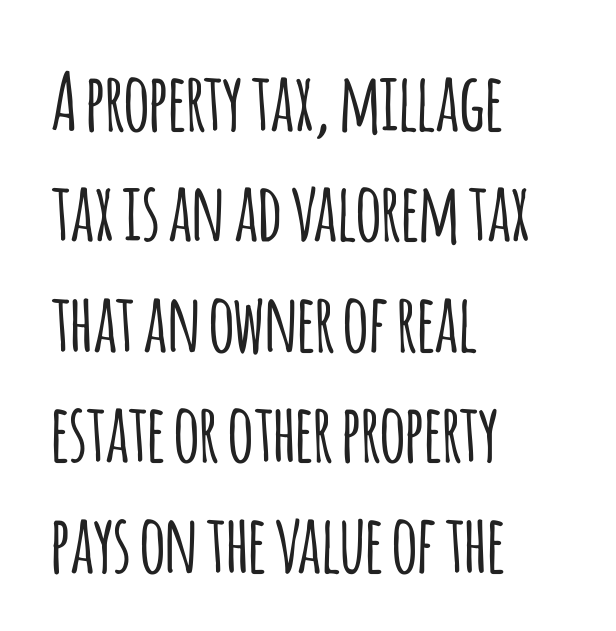
{"serif": "no", "italic": "no", "width": "condensed", "stroke_contrast": "low", "x_height": "large", "monospaced": "no", "underline": "no", "align": "left", "line_spacing": "normal", "line_spacing_ratio": 1.38, "letter_spacing": "normal", "letter_spacing_em": 0.0, "glyph_px": 80}
